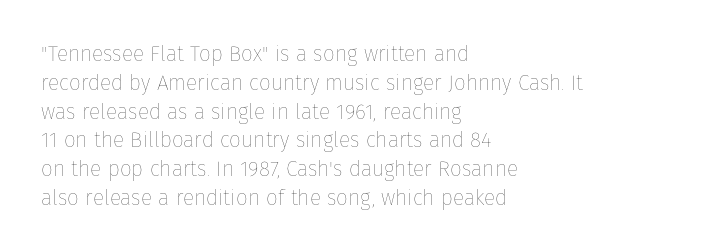
{"italic": "no", "bold": "no", "underline": "no", "align": "left", "line_spacing": "normal", "line_spacing_ratio": 1.37, "letter_spacing": "normal", "letter_spacing_em": 0.0, "glyph_px": 21}
